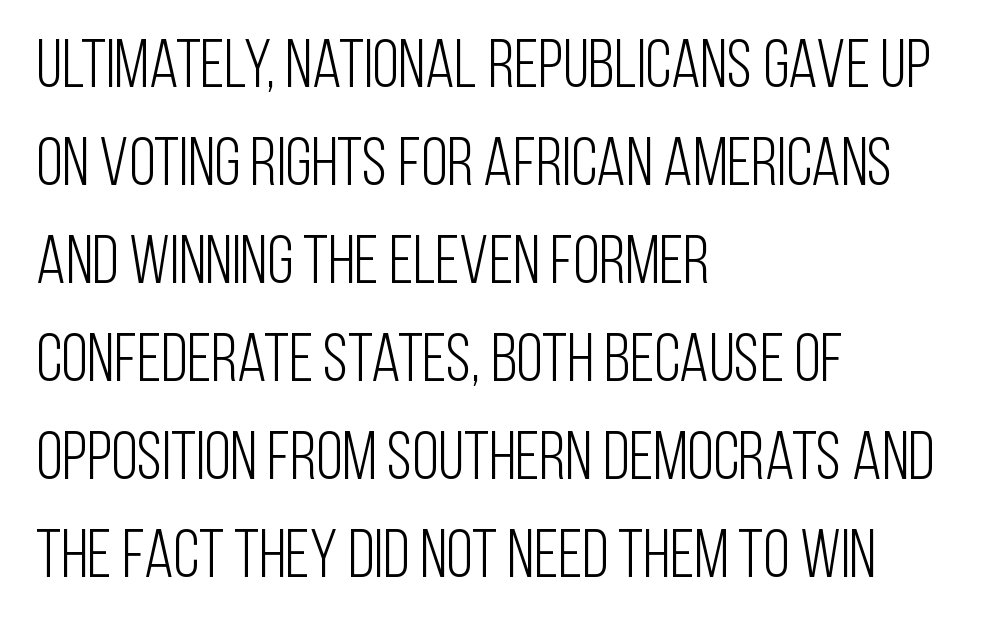
The image shows 68 px light, condensed sans-serif type, upright; set left-aligned, normal line spacing (1.44x), normal letter spacing, not underlined; low stroke contrast and a large x-height.
